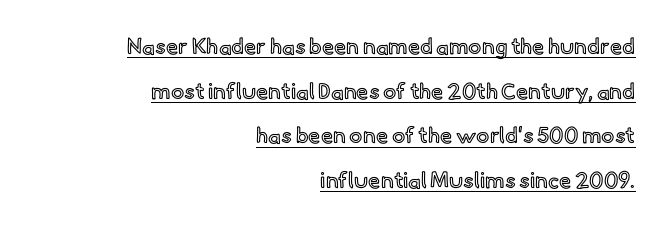
Glance below the letters and you will spot a drawn line. No extra tracking has been applied to these lines. A typesetter would call this leading open, well beyond the default. If you drew a ruler down the right edge, every line would touch it.
